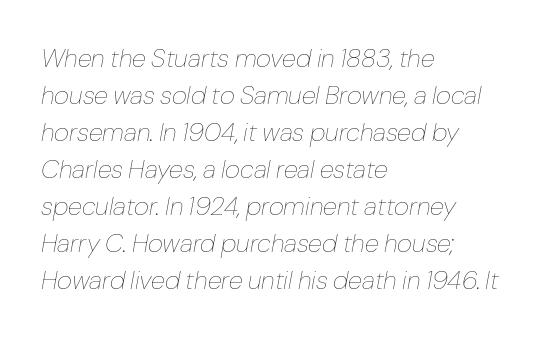
Counters stay open thanks to moderate or lighter strokes. Descenders hang freely into open space. The line texture is even and compact thanks to regular tracking. This sample uses an oblique cut, with every glyph tilted off the vertical. Is there much room between lines? A standard amount, neither cramped nor airy.
